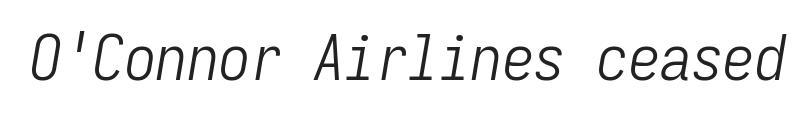
{"italic": "yes", "lean": "right", "slant_degrees": 9, "bold": "no", "weight": "light", "width": "condensed", "stroke_contrast": "low", "x_height": "medium", "monospaced": "yes", "underline": "no", "letter_spacing": "normal", "letter_spacing_em": 0.0, "glyph_px": 63}
